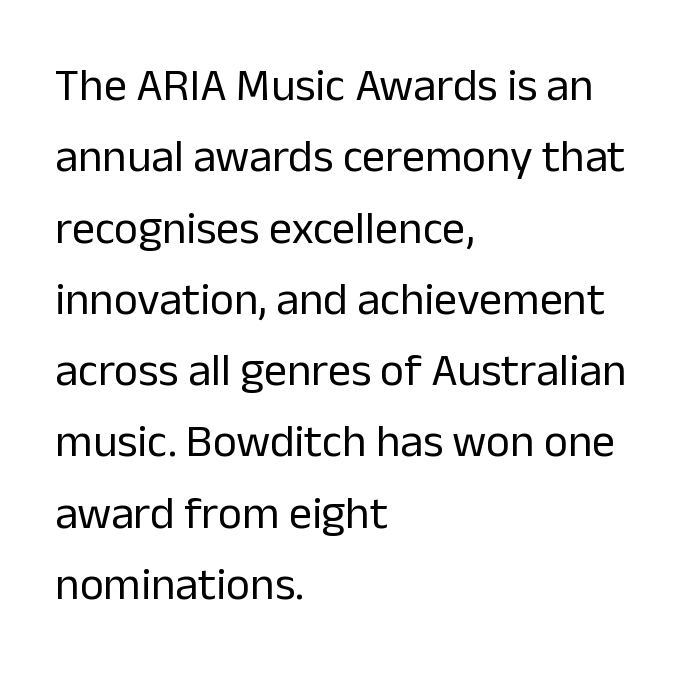
The image shows 46 px regular-weight sans-serif type, upright; set left-aligned, normal line spacing (1.55x), normal letter spacing, not underlined; low stroke contrast and a medium x-height.
